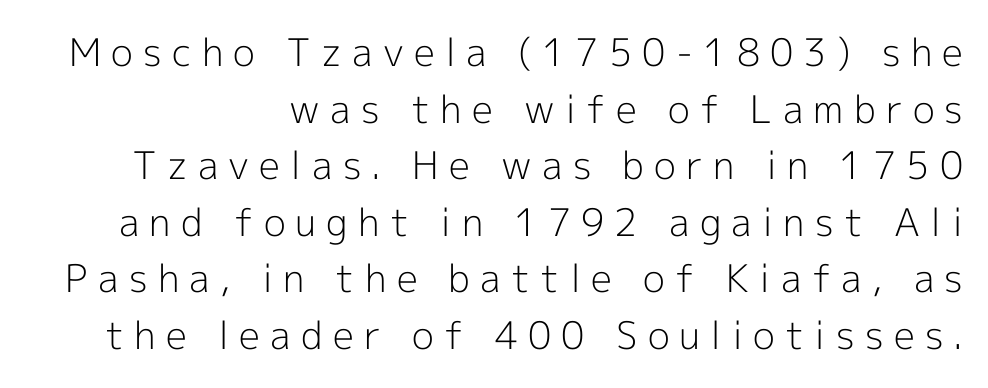
The letters look calm and open, with moderate or lighter stems. Italic: no, the glyphs are upright roman. To sum up the face: it is a sans, with no serifs. The passage shown is not underscored anywhere. Observe the wide spacing: letters keep a clear distance from each other.
